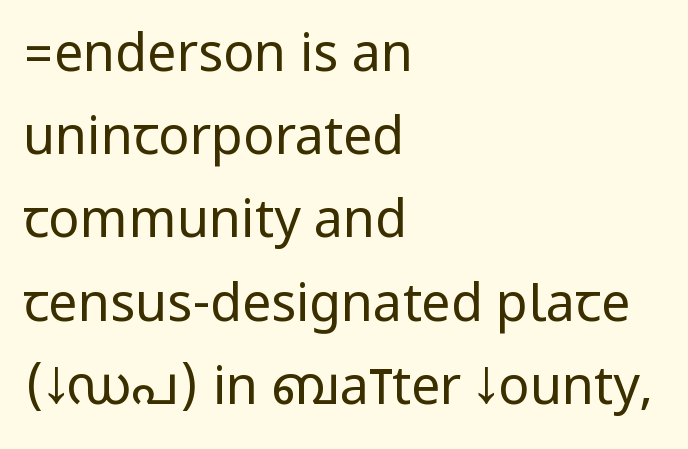
Q: Is the text bold? A: No.
Q: Is the text italic (slanted)? A: No, it is upright.
Q: Is the typeface a serif or a sans-serif typeface? A: Sans-serif.
Q: Is the text underlined? A: No.
Q: How is the paragraph aligned? A: Left-aligned.
Q: Is the spacing between letters normal or unusually wide? A: Normal.
Q: Is the spacing between lines tight, normal or loose? A: Normal.
Q: Width (condensed, normal, or wide)? A: Condensed.
Q: Stroke contrast? A: Low.
